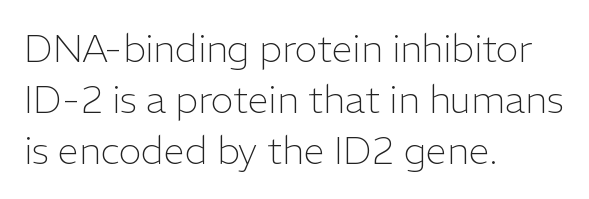
Q: Is the text bold? A: No.
Q: Is the text italic (slanted)? A: No, it is upright.
Q: Is the typeface a serif or a sans-serif typeface? A: Sans-serif.
Q: Is the text underlined? A: No.
Q: How is the paragraph aligned? A: Left-aligned.
Q: Is the spacing between letters normal or unusually wide? A: Normal.
Q: Is the spacing between lines tight, normal or loose? A: Normal.
Q: Width (condensed, normal, or wide)? A: Normal.
Q: Stroke contrast? A: Low.
Q: x-height? A: Medium.
Q: Monospaced? A: No.
